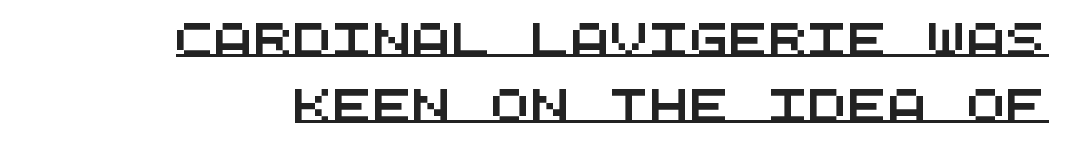
{"serif": "no", "width": "wide", "stroke_contrast": "medium", "x_height": "large", "monospaced": "yes", "underline": "yes", "align": "right", "line_spacing": "loose", "line_spacing_ratio": 2.01, "letter_spacing": "normal", "letter_spacing_em": 0.0, "glyph_px": 33}
